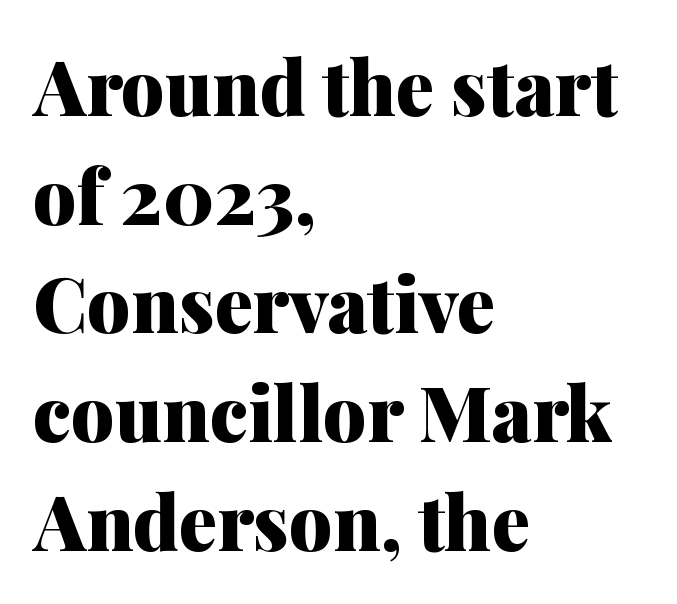
The image shows 76 px heavy serif type, upright; set left-aligned, normal line spacing (1.43x), normal letter spacing, not underlined; medium stroke contrast and a medium x-height.
